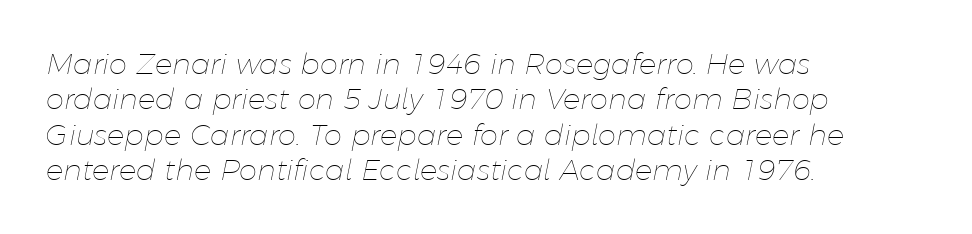
Q: Is the text bold? A: No.
Q: Is the text italic (slanted)? A: Yes, it leans right by about 11 degrees.
Q: Is the text underlined? A: No.
Q: How is the paragraph aligned? A: Left-aligned.
Q: Is the spacing between letters normal or unusually wide? A: Normal.
Q: Width (condensed, normal, or wide)? A: Normal.
Q: Stroke contrast? A: Low.
Q: x-height? A: Medium.
Q: Monospaced? A: No.
